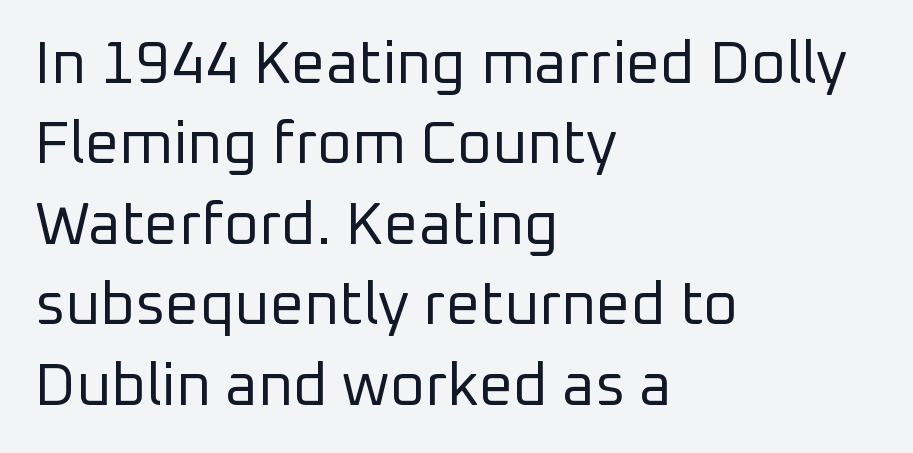
Q: Is the text bold? A: No.
Q: Is the text italic (slanted)? A: No, it is upright.
Q: Is the typeface a serif or a sans-serif typeface? A: Sans-serif.
Q: Is the text underlined? A: No.
Q: How is the paragraph aligned? A: Left-aligned.
Q: Is the spacing between letters normal or unusually wide? A: Normal.
Q: Is the spacing between lines tight, normal or loose? A: Normal.
Q: Width (condensed, normal, or wide)? A: Normal.
Q: Stroke contrast? A: Low.
Q: x-height? A: Medium.
Q: Monospaced? A: No.
